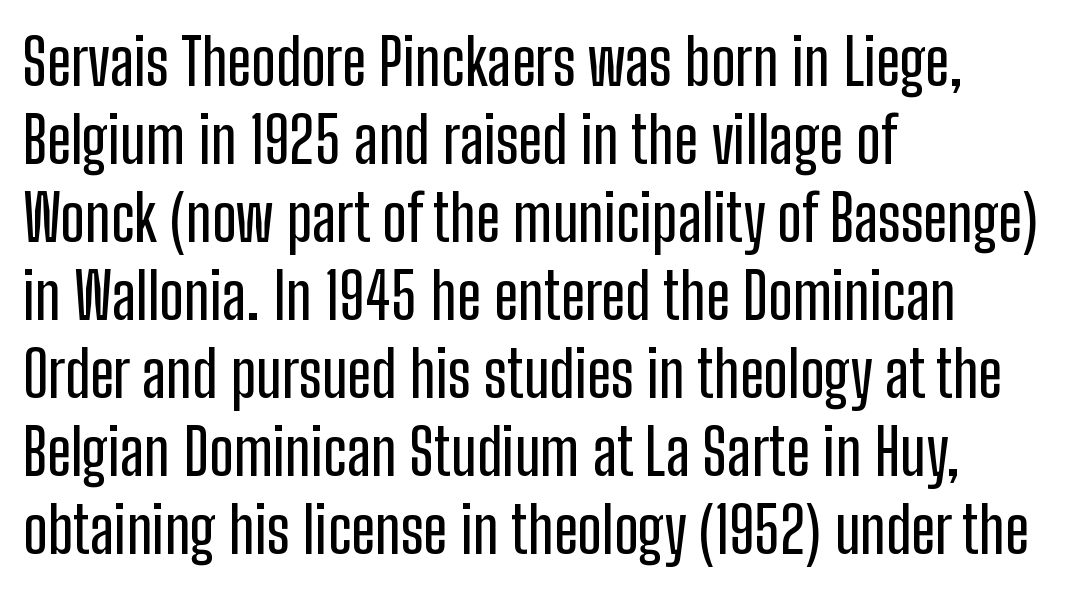
The image shows 64 px condensed sans-serif type, upright; set left-aligned, line spacing 1.22x, normal letter spacing, not underlined; low stroke contrast and a medium x-height.
